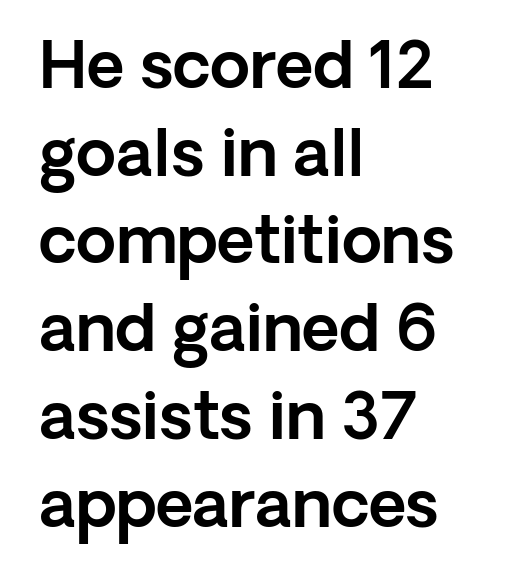
{"serif": "no", "italic": "no", "width": "normal", "x_height": "medium", "monospaced": "no", "underline": "no", "align": "left", "line_spacing": "normal", "line_spacing_ratio": 1.35, "letter_spacing": "normal", "letter_spacing_em": 0.0, "glyph_px": 65}
